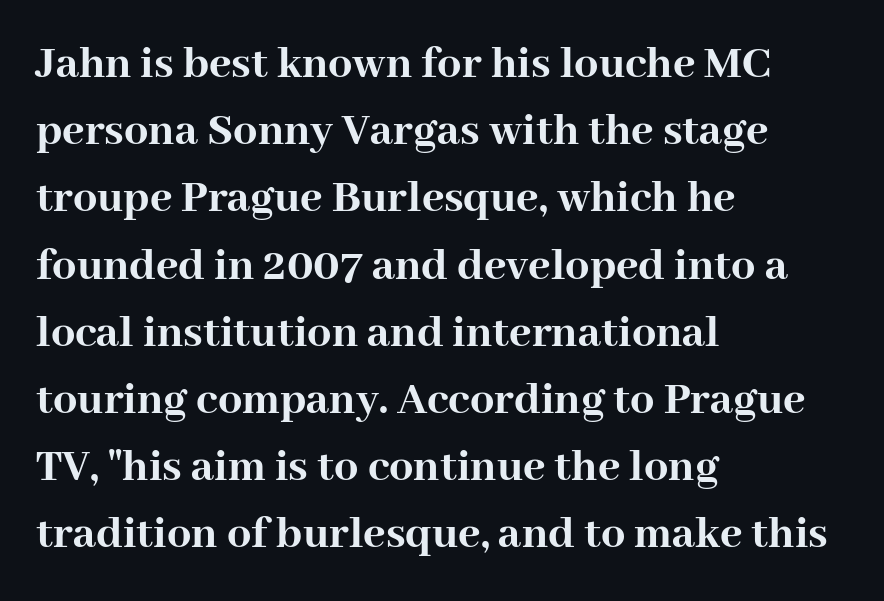
You could call the tracking neutral — neither tight nor loose. Nope, not italic — everything's standing straight. A clean baseline with only descenders dipping below it. Students, observe: this is what conventionally led text looks like.
